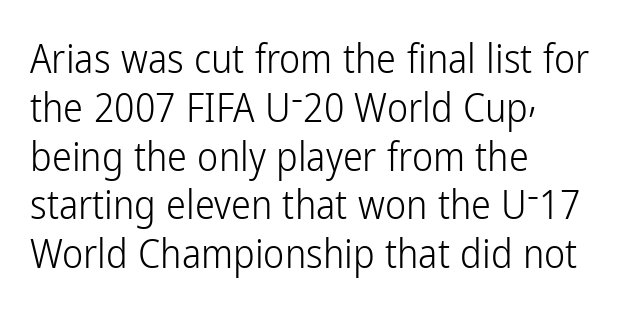
The image shows 40 px light, condensed sans-serif type, upright; set left-aligned, line spacing 1.22x, normal letter spacing, not underlined; low stroke contrast and a medium x-height.
